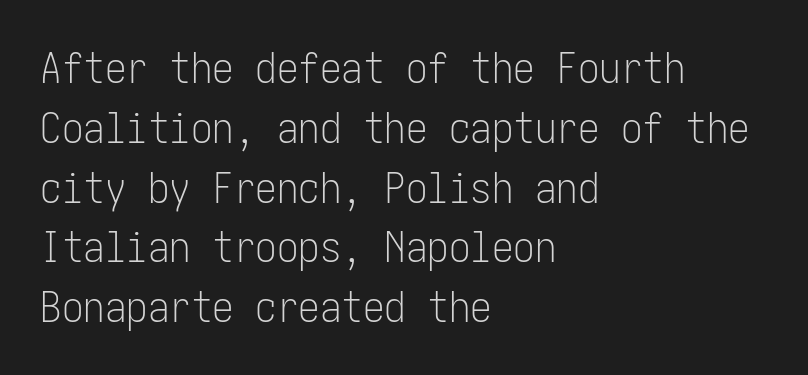
Rendered with straight, roman letterforms. Horizontal bands of white between lines are of average thickness. Weight: regular or lighter. Check where the strokes stop: nothing finishes them off — pure sans.
